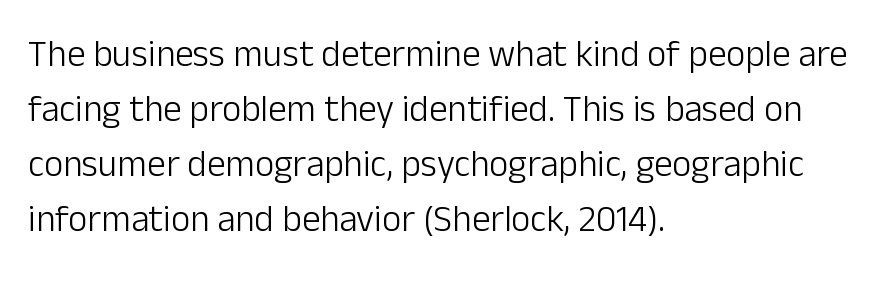
{"serif": "no", "italic": "no", "bold": "no", "weight": "light", "width": "normal", "stroke_contrast": "low", "x_height": "medium", "monospaced": "no", "underline": "no", "align": "left", "line_spacing": "normal", "line_spacing_ratio": 1.49, "letter_spacing": "normal", "letter_spacing_em": 0.0, "glyph_px": 37}
